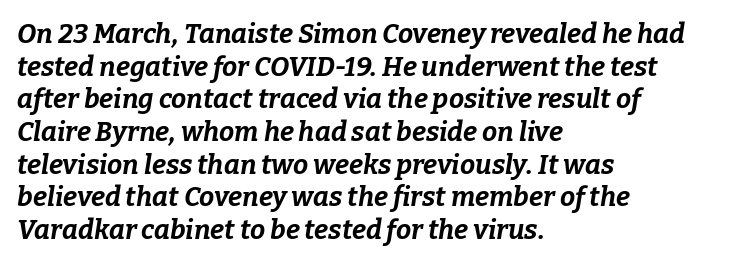
{"italic": "yes", "lean": "right", "slant_degrees": 9, "bold": "yes", "underline": "no", "align": "left", "line_spacing_ratio": 1.21, "letter_spacing": "normal", "letter_spacing_em": 0.0, "glyph_px": 27}
